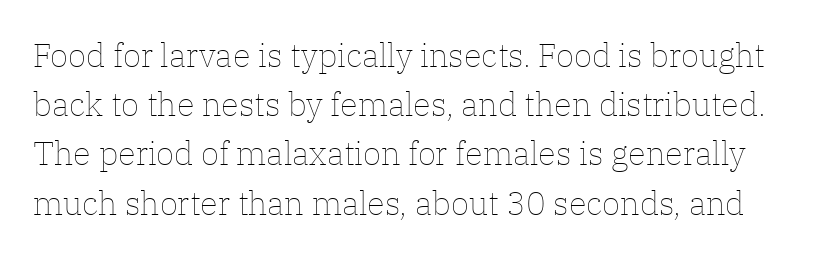
The image shows 33 px thin type, upright; set normal line spacing (1.49x), normal letter spacing, not underlined; low stroke contrast and a medium x-height.
